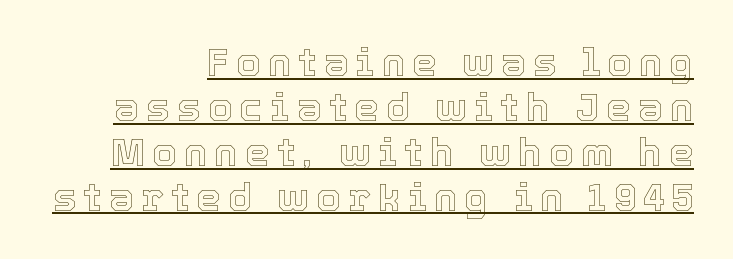
The image shows 39 px text type, upright; set right-aligned, tight line spacing (1.15x), underlined; a medium x-height.
